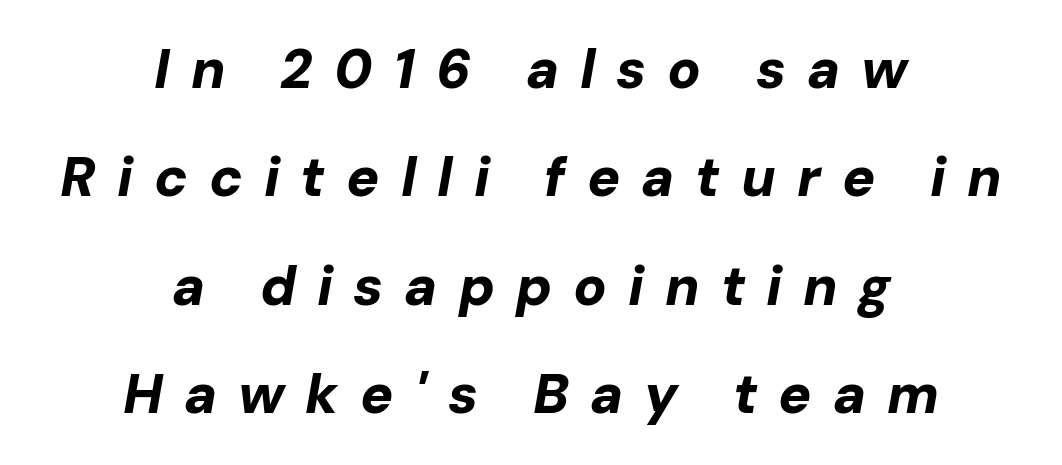
The image shows 55 px bold type, italic (leaning right); set centered, loose line spacing (1.97x), unusually wide letter spacing (+0.38 em), not underlined; low stroke contrast and a medium x-height.
